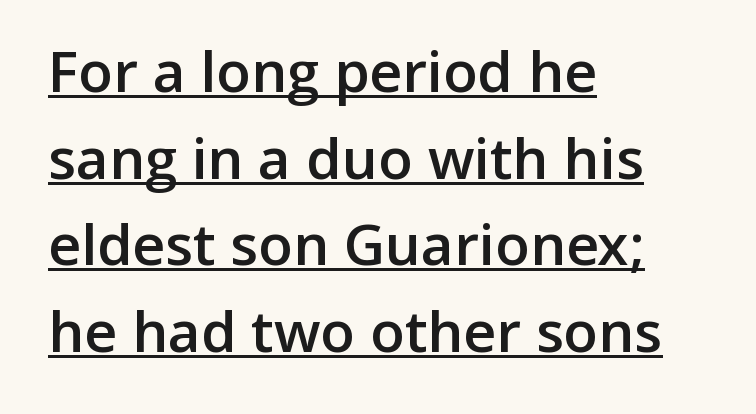
{"serif": "no", "italic": "no", "bold": "semi", "weight": "semibold", "width": "normal", "stroke_contrast": "low", "x_height": "medium", "monospaced": "no", "underline": "yes", "align": "left", "line_spacing": "normal", "line_spacing_ratio": 1.52, "letter_spacing": "normal", "letter_spacing_em": 0.0, "glyph_px": 57}
